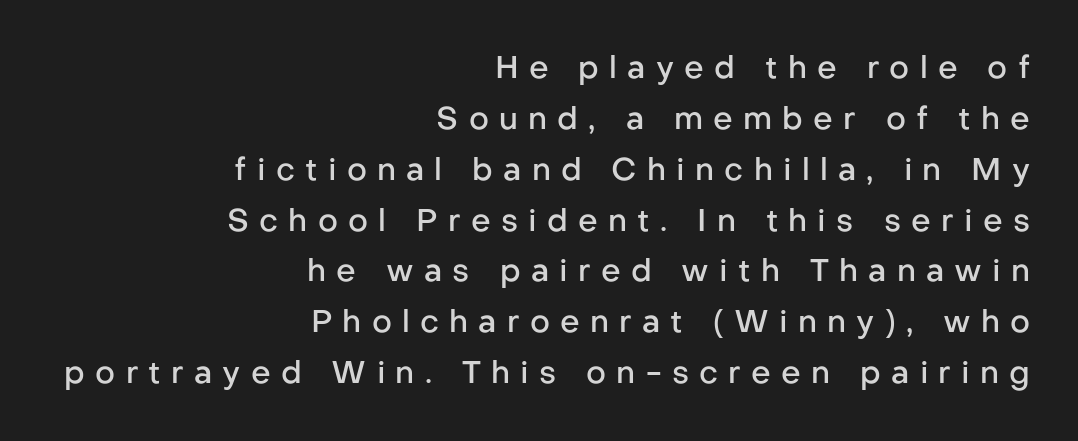
Q: Is the text bold? A: Semi-bold.
Q: Is the text italic (slanted)? A: No, it is upright.
Q: Is the typeface a serif or a sans-serif typeface? A: Sans-serif.
Q: Is the text underlined? A: No.
Q: How is the paragraph aligned? A: Right-aligned.
Q: Is the spacing between letters normal or unusually wide? A: Unusually wide.
Q: Is the spacing between lines tight, normal or loose? A: Normal.
Q: Width (condensed, normal, or wide)? A: Normal.
Q: Stroke contrast? A: Low.
Q: x-height? A: Medium.
Q: Monospaced? A: No.
